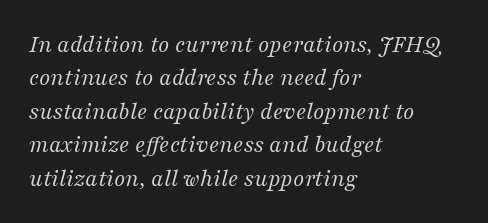
{"italic": "yes", "lean": "right", "slant_degrees": 16, "bold": "no", "underline": "no", "align": "left", "line_spacing": "normal", "line_spacing_ratio": 1.34, "letter_spacing": "normal", "letter_spacing_em": 0.0, "glyph_px": 25}
